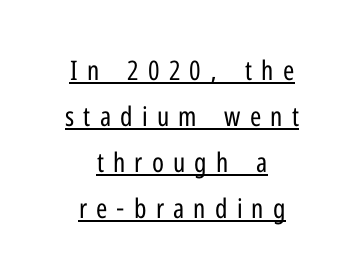
{"italic": "no", "bold": "no", "underline": "yes", "align": "center", "line_spacing": "normal", "line_spacing_ratio": 1.7, "letter_spacing": "wide", "letter_spacing_em": 0.34, "glyph_px": 27}
